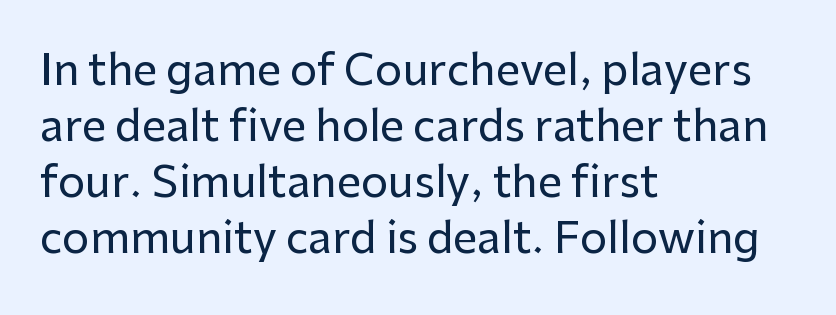
{"serif": "no", "italic": "no", "width": "normal", "stroke_contrast": "low", "x_height": "medium", "monospaced": "no", "underline": "no", "align": "left", "line_spacing": "normal", "line_spacing_ratio": 1.3, "letter_spacing": "normal", "letter_spacing_em": 0.0, "glyph_px": 43}
